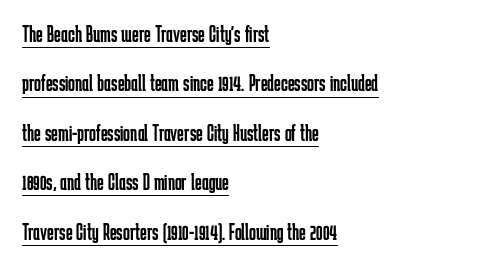
{"italic": "no", "bold": "no", "underline": "yes", "align": "left", "line_spacing": "loose", "line_spacing_ratio": 2.15, "letter_spacing": "normal", "letter_spacing_em": 0.0, "glyph_px": 23}
